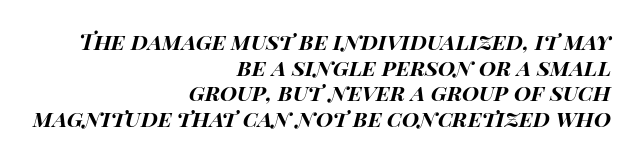
Q: Is the text bold? A: Yes.
Q: Is the text italic (slanted)? A: Yes, it leans right by about 15 degrees.
Q: Is the text underlined? A: No.
Q: How is the paragraph aligned? A: Right-aligned.
Q: Is the spacing between letters normal or unusually wide? A: Normal.
